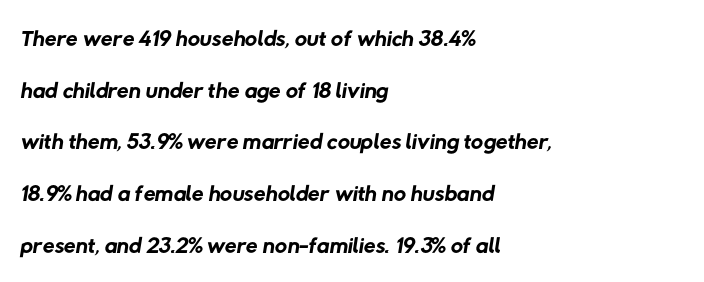
The image shows 34 px regular-weight sans-serif type; set left-aligned, normal line spacing (1.52x), normal letter spacing, not underlined; low stroke contrast and a medium x-height.
